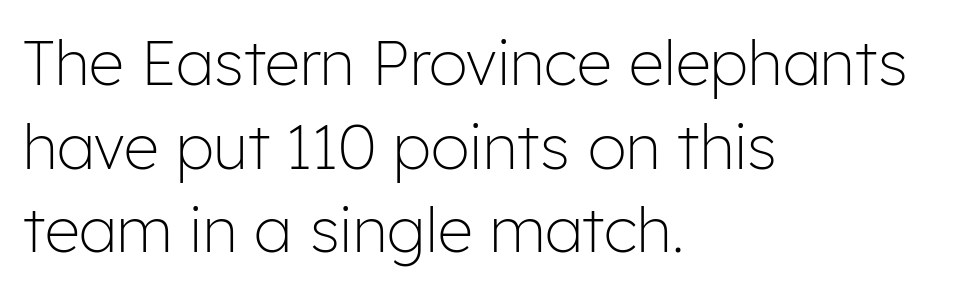
Each row of text sits above clean, open space. Glyph-to-glyph distance matches everyday printed text. The passage shown is typed in a proportional face where columns would drift. Characters remain perfectly vertical along every line.
